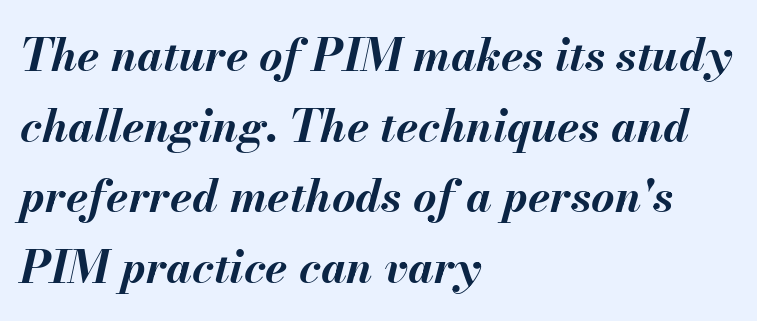
{"italic": "yes", "lean": "right", "slant_degrees": 13, "bold": "yes", "weight": "bold", "width": "normal", "stroke_contrast": "medium", "x_height": "small", "monospaced": "no", "underline": "no", "align": "left", "line_spacing": "normal", "line_spacing_ratio": 1.57, "letter_spacing": "normal", "letter_spacing_em": 0.0, "glyph_px": 45}
